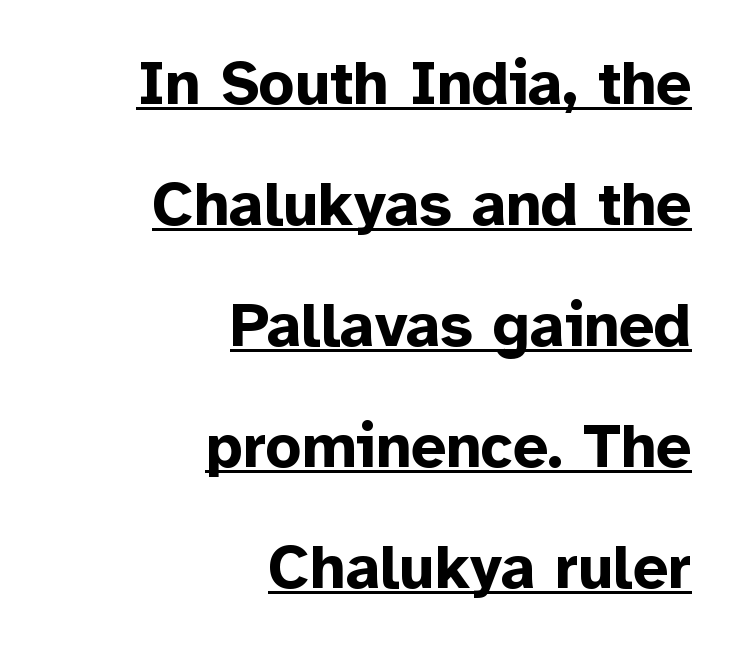
Q: Is the text bold? A: Yes.
Q: Is the text italic (slanted)? A: No, it is upright.
Q: Is the typeface a serif or a sans-serif typeface? A: Sans-serif.
Q: Is the text underlined? A: Yes.
Q: How is the paragraph aligned? A: Right-aligned.
Q: Is the spacing between letters normal or unusually wide? A: Normal.
Q: Is the spacing between lines tight, normal or loose? A: Loose.
Q: Width (condensed, normal, or wide)? A: Normal.
Q: Stroke contrast? A: Low.
Q: x-height? A: Medium.
Q: Monospaced? A: No.
